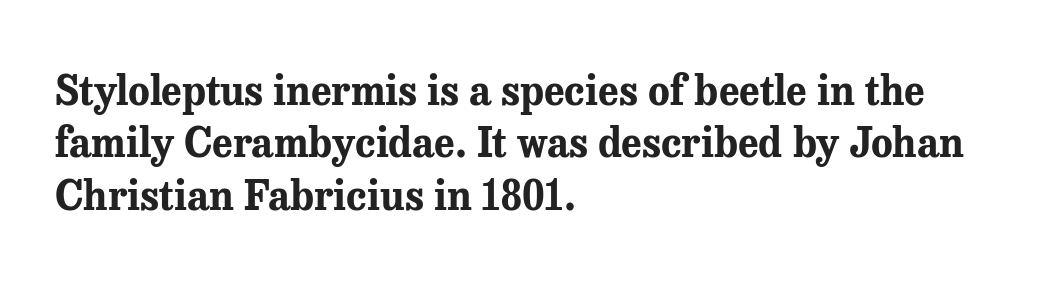
{"serif": "yes", "italic": "no", "bold": "yes", "weight": "bold", "width": "normal", "stroke_contrast": "medium", "x_height": "medium", "monospaced": "no", "underline": "no", "align": "left", "line_spacing": "normal", "line_spacing_ratio": 1.31, "letter_spacing": "normal", "letter_spacing_em": 0.0, "glyph_px": 40}
